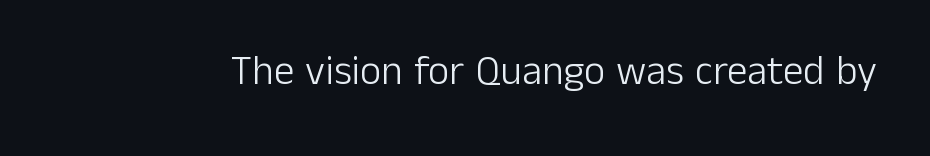
The image shows 41 px light sans-serif type, upright; set normal letter spacing, not underlined; low stroke contrast and a medium x-height.
